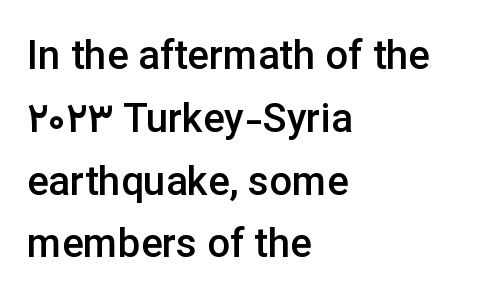
The passage shown is not underscored anywhere. Here the designer chose a conventional face with non-uniform glyph widths. Left-aligned paragraph, ragged on the right. Nobody touched the tracking dial on this one. Classification — sans serif. Every character sits straight up, as roman type does.
